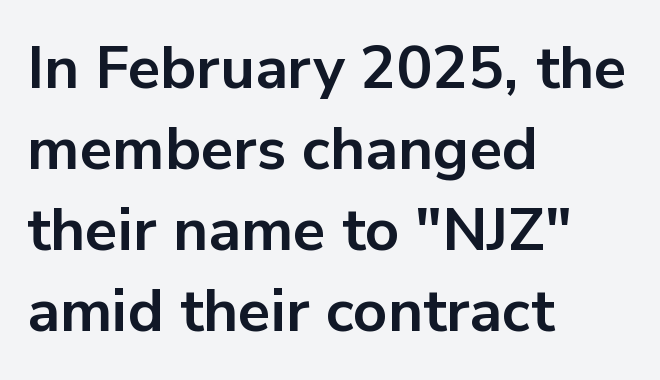
Strong, thick strokes mark this as bold type. The strip under each line holds only bare page. The lines are quadded left. Is this a fixed-width face? No — the glyphs have proportional, varying widths. The letterforms sit shoulder to shoulder at normal distance. Reading down the column, the eye jumps a familiar distance to each next line.
